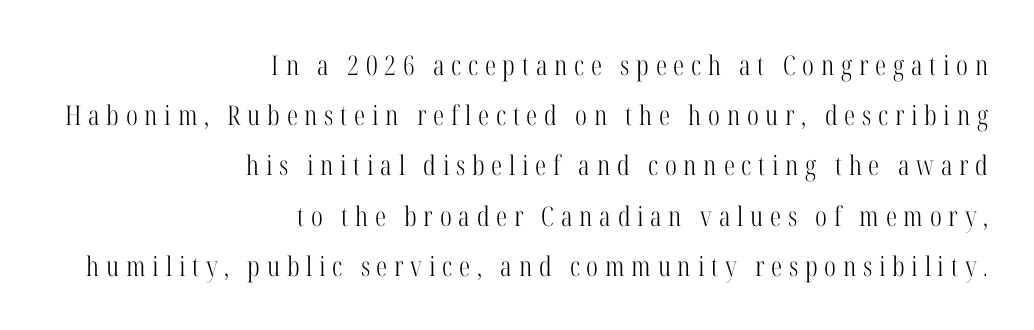
{"italic": "no", "bold": "no", "underline": "no", "align": "right", "line_spacing_ratio": 1.86, "letter_spacing": "wide", "letter_spacing_em": 0.25, "glyph_px": 27}
